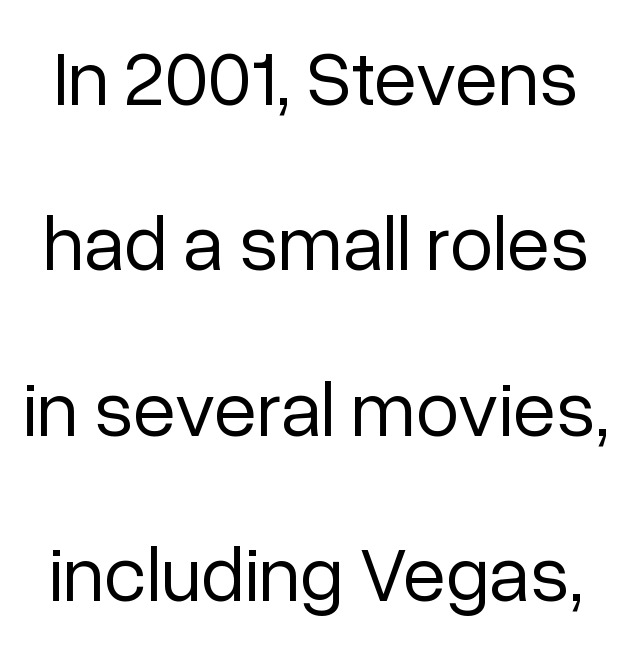
Q: Is the text bold? A: No.
Q: Is the text italic (slanted)? A: No, it is upright.
Q: Is the typeface a serif or a sans-serif typeface? A: Sans-serif.
Q: Is the text underlined? A: No.
Q: Is the spacing between letters normal or unusually wide? A: Normal.
Q: Is the spacing between lines tight, normal or loose? A: Loose.
Q: Width (condensed, normal, or wide)? A: Normal.
Q: Stroke contrast? A: Low.
Q: x-height? A: Medium.
Q: Monospaced? A: No.
